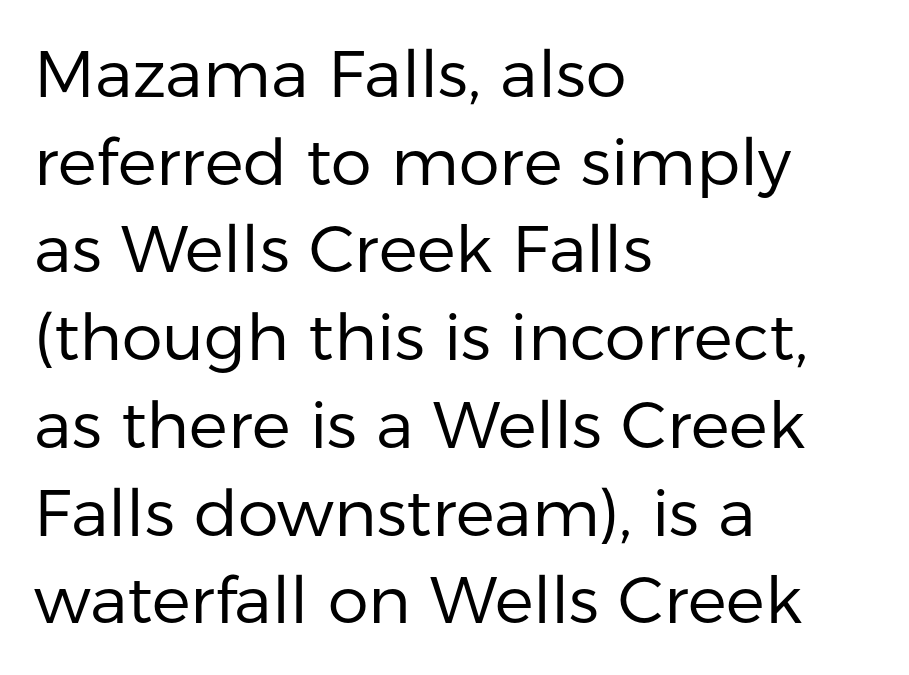
{"serif": "no", "italic": "no", "bold": "no", "weight": "regular", "width": "normal", "stroke_contrast": "low", "x_height": "medium", "monospaced": "no", "underline": "no", "align": "left", "line_spacing": "normal", "line_spacing_ratio": 1.35, "letter_spacing": "normal", "letter_spacing_em": 0.0, "glyph_px": 65}
